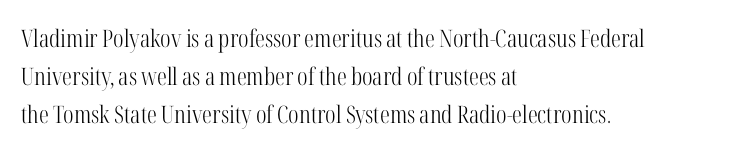
{"italic": "no", "bold": "no", "underline": "no", "align": "left", "line_spacing": "normal", "line_spacing_ratio": 1.58, "letter_spacing": "normal", "letter_spacing_em": 0.0, "glyph_px": 24}
